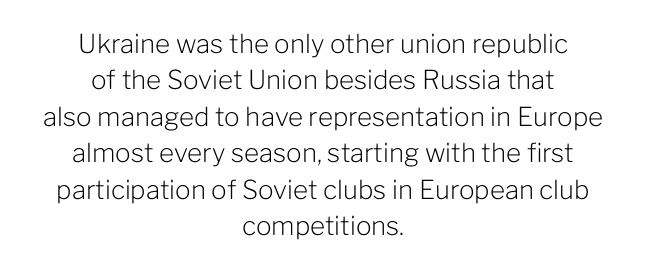
Q: Is the text bold? A: No.
Q: Is the text italic (slanted)? A: No, it is upright.
Q: Is the text underlined? A: No.
Q: How is the paragraph aligned? A: Centered.
Q: Is the spacing between letters normal or unusually wide? A: Normal.
Q: Is the spacing between lines tight, normal or loose? A: Normal.
